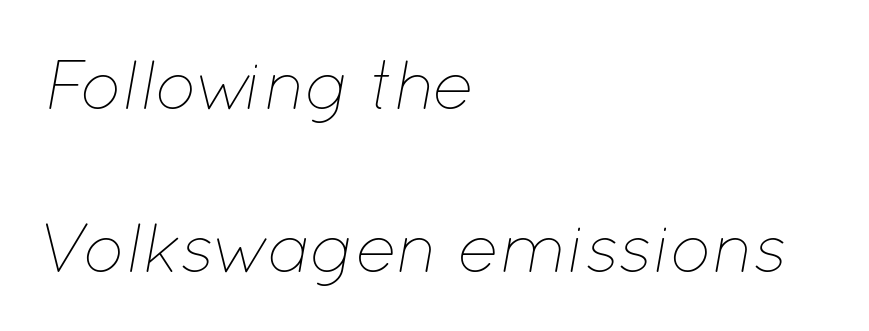
The image shows 70 px thin type, italic (leaning right); set left-aligned, loose line spacing (2.33x), normal letter spacing, not underlined; low stroke contrast and a medium x-height.
